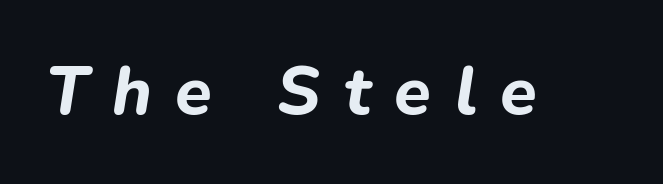
The image shows 67 px bold type, italic (leaning right); set unusually wide letter spacing (+0.35 em), not underlined; low stroke contrast and a medium x-height.
